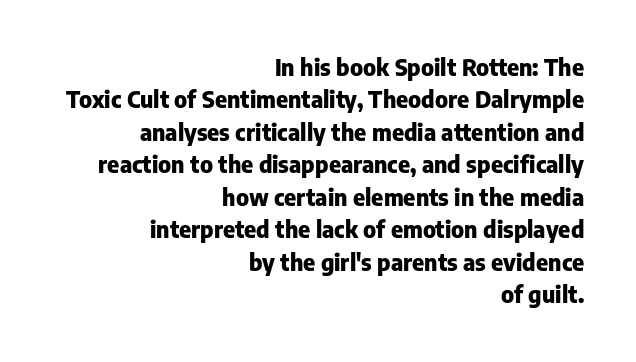
{"italic": "no", "bold": "yes", "underline": "no", "align": "right", "line_spacing": "normal", "line_spacing_ratio": 1.41, "letter_spacing": "normal", "letter_spacing_em": 0.0, "glyph_px": 23}
